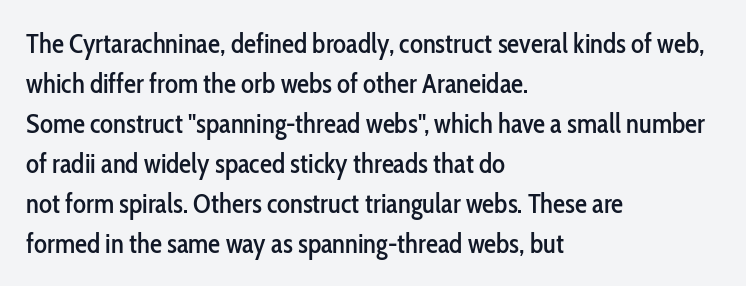
The image shows 27 px text type, upright; set left-aligned, normal line spacing (1.48x), normal letter spacing, not underlined.
